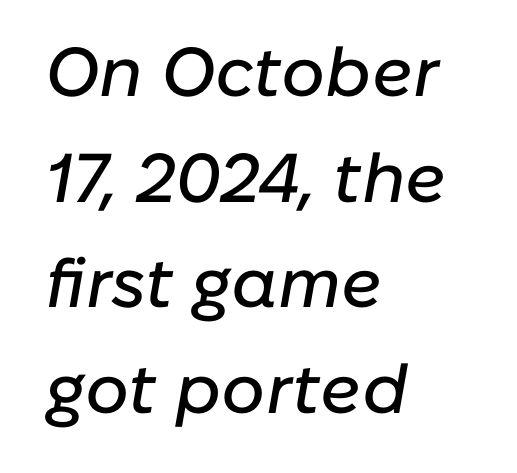
Q: Is the text italic (slanted)? A: Yes, it leans right by about 10 degrees.
Q: Is the text underlined? A: No.
Q: How is the paragraph aligned? A: Left-aligned.
Q: Is the spacing between letters normal or unusually wide? A: Normal.
Q: Is the spacing between lines tight, normal or loose? A: Normal.
Q: Width (condensed, normal, or wide)? A: Normal.
Q: Stroke contrast? A: Low.
Q: x-height? A: Medium.
Q: Monospaced? A: No.
